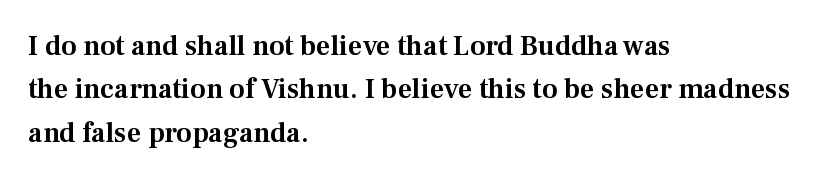
To sum up the face: it has serifs. Is the block centered? No — it sits flush against the left margin. The passage shown is not underscored anywhere. No italicization has been applied; the sample stays upright. Evenly set lines give the paragraph a standard silhouette.
